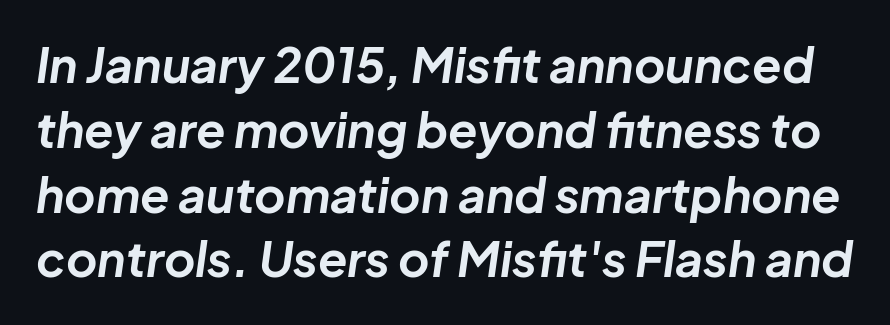
The image shows 48 px bold type, italic (leaning right); set normal line spacing (1.35x), normal letter spacing, not underlined; low stroke contrast and a medium x-height.
